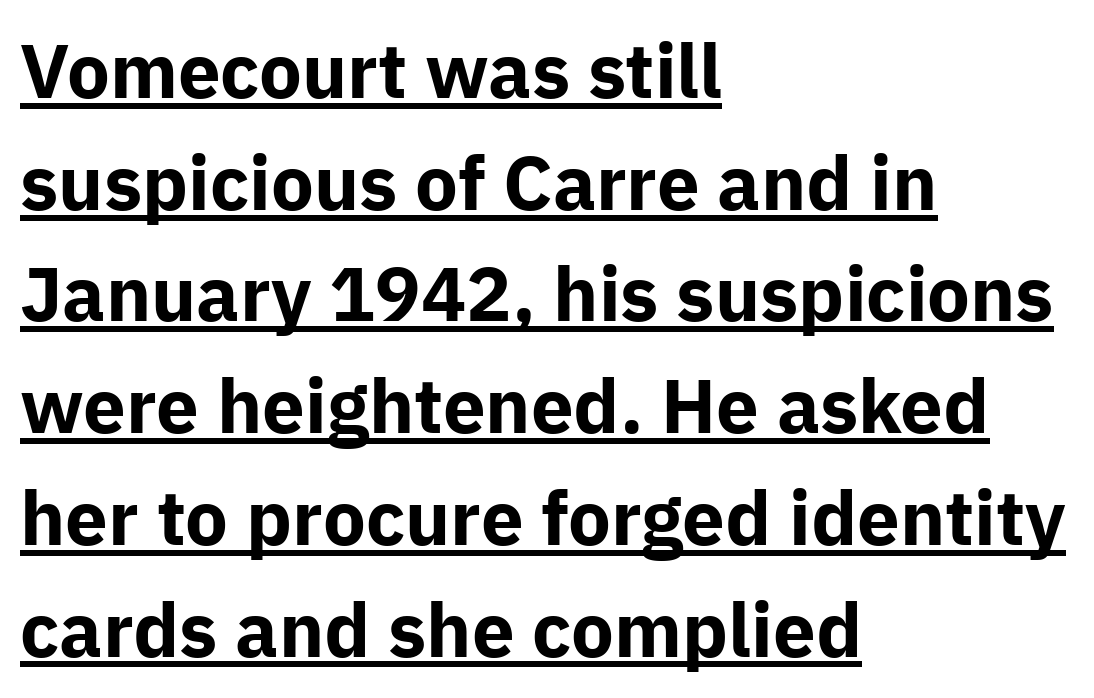
The image shows 76 px bold sans-serif type, upright; set left-aligned, normal line spacing (1.47x), normal letter spacing, underlined; low stroke contrast and a medium x-height.
